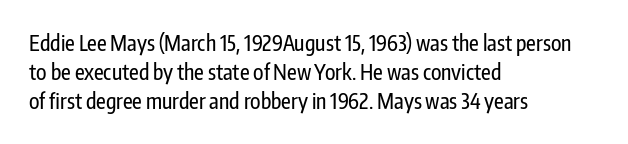
Q: Is the text italic (slanted)? A: No, it is upright.
Q: Is the text underlined? A: No.
Q: How is the paragraph aligned? A: Left-aligned.
Q: Is the spacing between letters normal or unusually wide? A: Normal.
Q: Is the spacing between lines tight, normal or loose? A: Normal.
